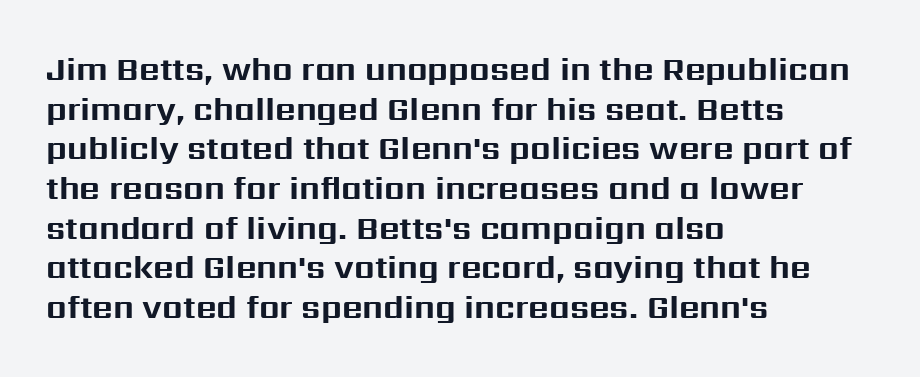
Q: Is the text bold? A: Yes.
Q: Is the text italic (slanted)? A: No, it is upright.
Q: Is the typeface a serif or a sans-serif typeface? A: Sans-serif.
Q: Is the text underlined? A: No.
Q: How is the paragraph aligned? A: Left-aligned.
Q: Is the spacing between letters normal or unusually wide? A: Normal.
Q: Width (condensed, normal, or wide)? A: Normal.
Q: Stroke contrast? A: Medium.
Q: x-height? A: Medium.
Q: Monospaced? A: No.
